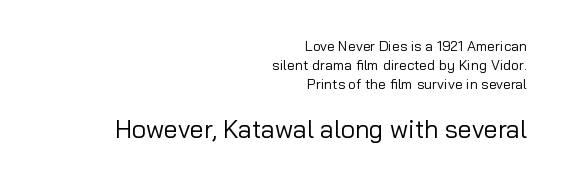
Q: Is the text bold? A: No.
Q: Is the text italic (slanted)? A: No, it is upright.
Q: Is the text underlined? A: No.
Q: How is the paragraph aligned? A: Right-aligned.
Q: Is the spacing between letters normal or unusually wide? A: Normal.
Q: Is the spacing between lines tight, normal or loose? A: Normal.
Q: Which block of text is set in a larger size, the first (top) or the second (bottom)? A: The second (bottom) one.
